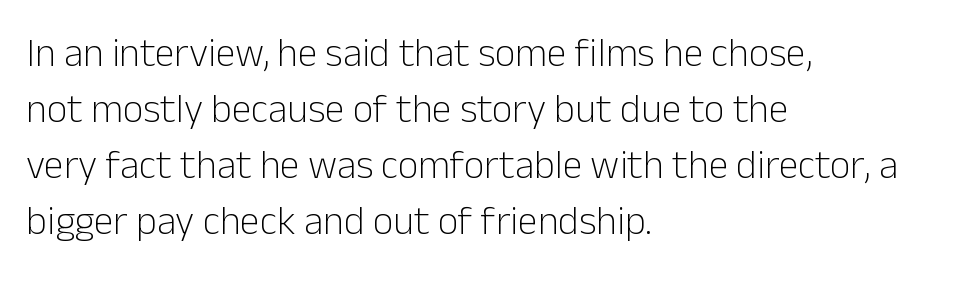
The rag falls on the right side of this text block. Caption: standard tracking, unaltered. Character widths vary here, with narrow letters taking less room than wide ones. A typesetter would mark this as roman, not italic. Is the type heavy? It reads as light-to-regular instead. Students, observe: this is what conventionally led text looks like.
